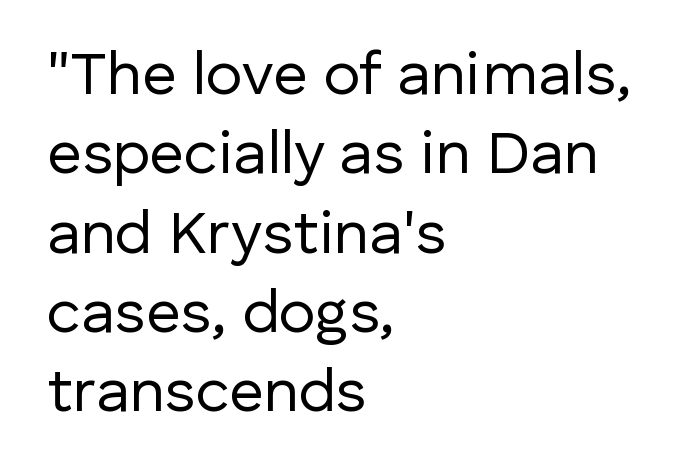
Q: Is the text bold? A: No.
Q: Is the text italic (slanted)? A: No, it is upright.
Q: Is the typeface a serif or a sans-serif typeface? A: Sans-serif.
Q: Is the text underlined? A: No.
Q: How is the paragraph aligned? A: Left-aligned.
Q: Is the spacing between letters normal or unusually wide? A: Normal.
Q: Is the spacing between lines tight, normal or loose? A: Normal.
Q: Width (condensed, normal, or wide)? A: Normal.
Q: Stroke contrast? A: Low.
Q: x-height? A: Medium.
Q: Monospaced? A: No.
